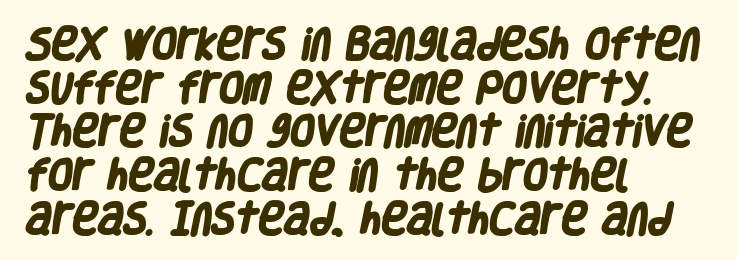
Q: Is the text bold? A: Yes.
Q: Is the typeface a serif or a sans-serif typeface? A: Sans-serif.
Q: Is the text underlined? A: No.
Q: How is the paragraph aligned? A: Left-aligned.
Q: Is the spacing between letters normal or unusually wide? A: Normal.
Q: Is the spacing between lines tight, normal or loose? A: Normal.
Q: Width (condensed, normal, or wide)? A: Condensed.
Q: Stroke contrast? A: Low.
Q: x-height? A: Large.
Q: Monospaced? A: No.
